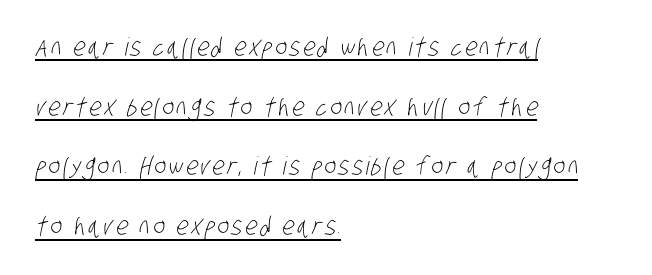
The image shows 25 px text type; set left-aligned, loose line spacing (2.39x), underlined.
